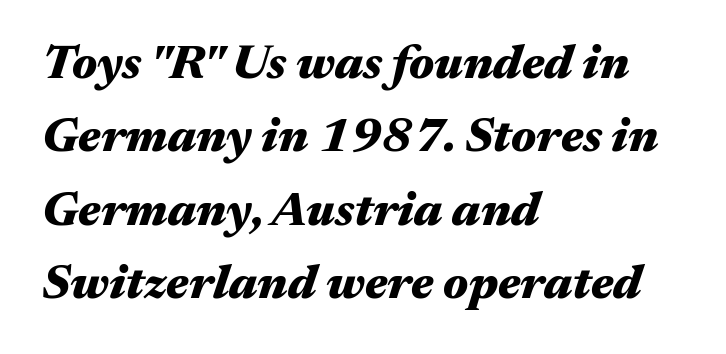
The image shows 48 px heavy, wide type, italic (leaning right); set left-aligned, normal line spacing (1.53x), normal letter spacing, not underlined; medium stroke contrast and a medium x-height.
